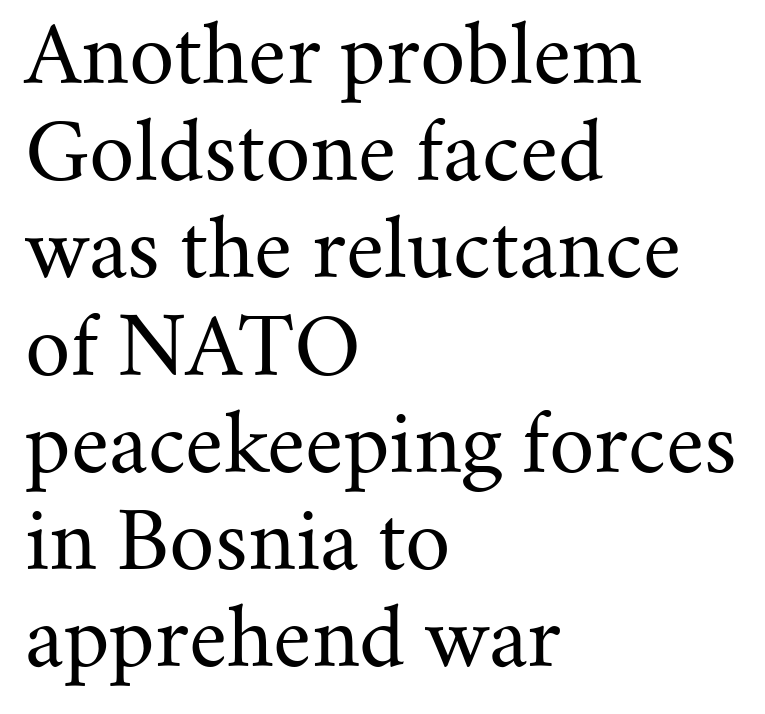
No italicization has been applied; the sample stays upright. On a weight scale, this lands at 450 or below. Is this a fixed-width face? No — the glyphs have proportional, varying widths. These lines are set flush left with a ragged right edge.
